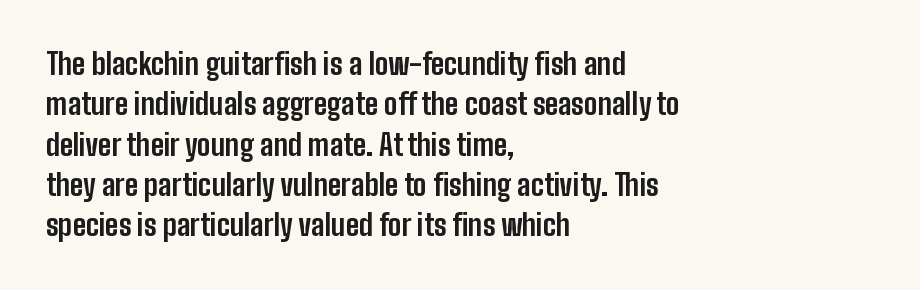
{"serif": "no", "italic": "no", "bold": "yes", "weight": "bold", "width": "condensed", "stroke_contrast": "low", "x_height": "medium", "monospaced": "no", "underline": "no", "align": "left", "line_spacing": "normal", "line_spacing_ratio": 1.39, "letter_spacing": "normal", "letter_spacing_em": 0.0, "glyph_px": 29}
